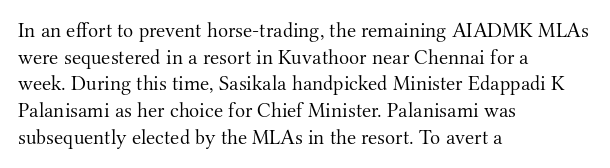
Summary of weight: not heavy and not bold. The vertical gap from one line to the next is medium. The type is set solid horizontally, with unmodified tracking. No italicization has been applied; the sample stays upright. The paragraph shown leans on its left margin. The gap between lines stays unmarked.
